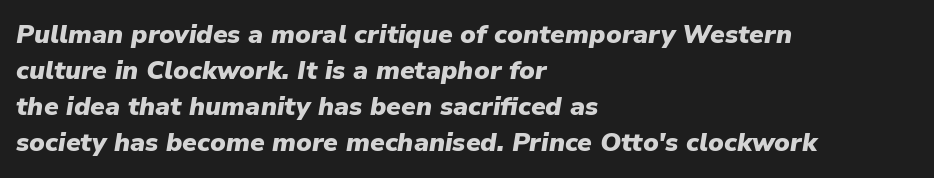
The image shows 26 px bold type, italic (leaning right); set left-aligned, normal line spacing (1.39x), normal letter spacing, not underlined.
